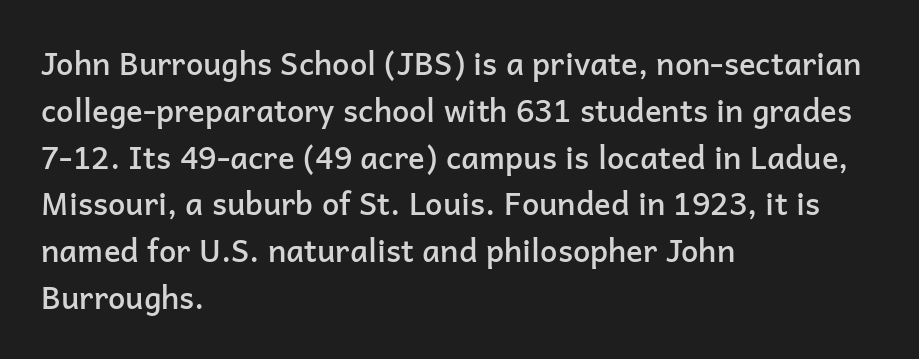
The image shows 31 px semibold sans-serif type, upright; set left-aligned, normal line spacing (1.51x), normal letter spacing, not underlined; low stroke contrast and a medium x-height.
